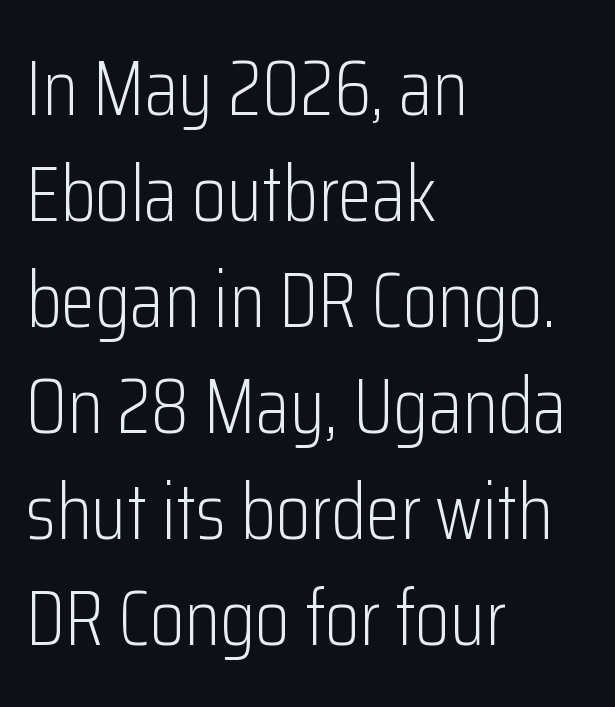
The image shows 78 px light, condensed sans-serif type, upright; set left-aligned, normal line spacing (1.36x), normal letter spacing, not underlined; low stroke contrast and a medium x-height.
